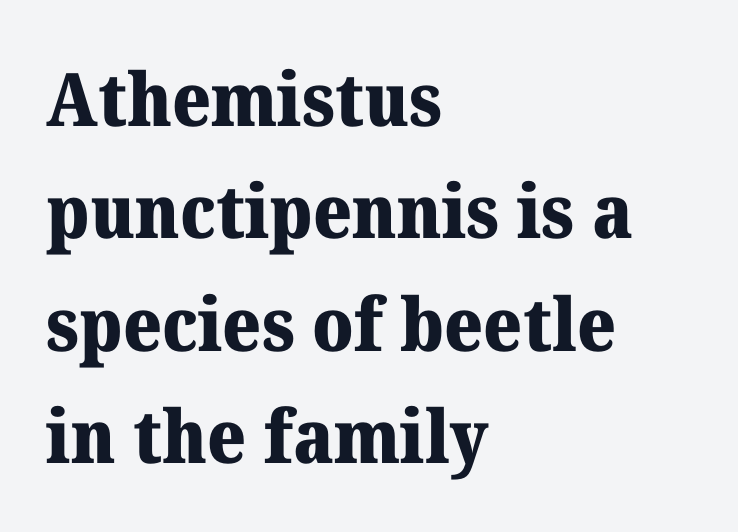
Q: Is the text bold? A: Yes.
Q: Is the text italic (slanted)? A: No, it is upright.
Q: Is the typeface a serif or a sans-serif typeface? A: Serif.
Q: Is the text underlined? A: No.
Q: How is the paragraph aligned? A: Left-aligned.
Q: Is the spacing between letters normal or unusually wide? A: Normal.
Q: Is the spacing between lines tight, normal or loose? A: Normal.
Q: Width (condensed, normal, or wide)? A: Normal.
Q: Stroke contrast? A: Medium.
Q: x-height? A: Medium.
Q: Monospaced? A: No.
